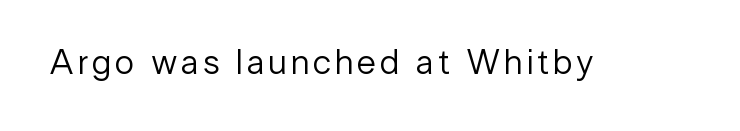
{"serif": "no", "italic": "no", "bold": "no", "weight": "regular", "width": "normal", "stroke_contrast": "low", "x_height": "medium", "monospaced": "no", "underline": "no", "glyph_px": 35}
